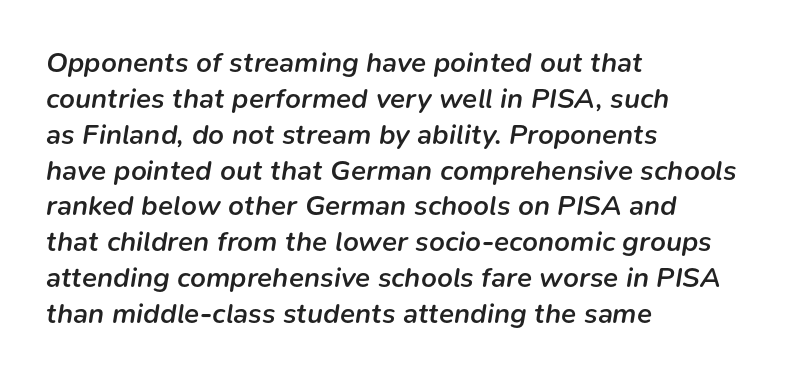
Q: Is the text bold? A: Semi-bold.
Q: Is the text italic (slanted)? A: Yes, it leans right by about 9 degrees.
Q: Is the text underlined? A: No.
Q: How is the paragraph aligned? A: Left-aligned.
Q: Is the spacing between letters normal or unusually wide? A: Normal.
Q: Is the spacing between lines tight, normal or loose? A: Normal.
Q: Width (condensed, normal, or wide)? A: Normal.
Q: Stroke contrast? A: Low.
Q: x-height? A: Medium.
Q: Monospaced? A: No.
